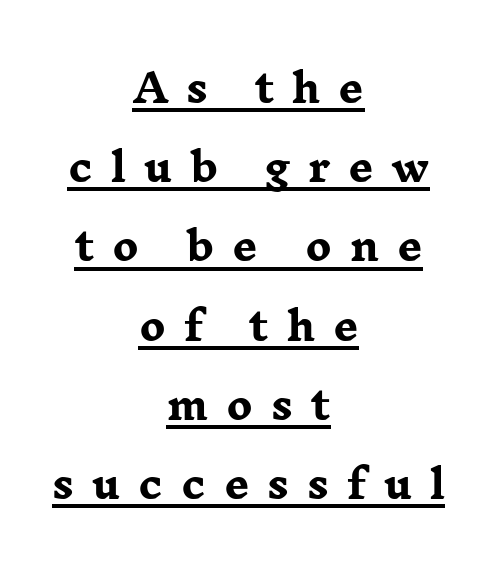
The image shows 39 px heavy, wide serif type, upright; set centered, loose line spacing (2.03x), unusually wide letter spacing (+0.46 em), underlined; low stroke contrast and a medium x-height.
